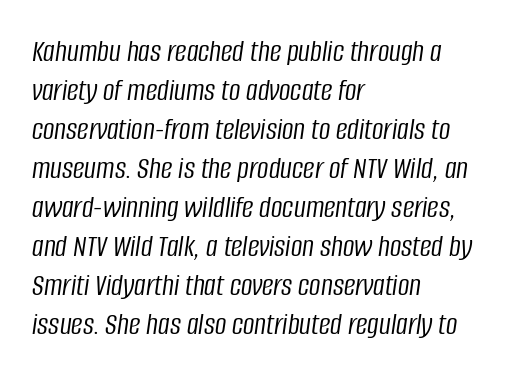
Q: Is the text bold? A: No.
Q: Is the text italic (slanted)? A: Yes, it leans right by about 8 degrees.
Q: Is the text underlined? A: No.
Q: How is the paragraph aligned? A: Left-aligned.
Q: Is the spacing between letters normal or unusually wide? A: Normal.
Q: Width (condensed, normal, or wide)? A: Condensed.
Q: Stroke contrast? A: Low.
Q: x-height? A: Large.
Q: Monospaced? A: No.
